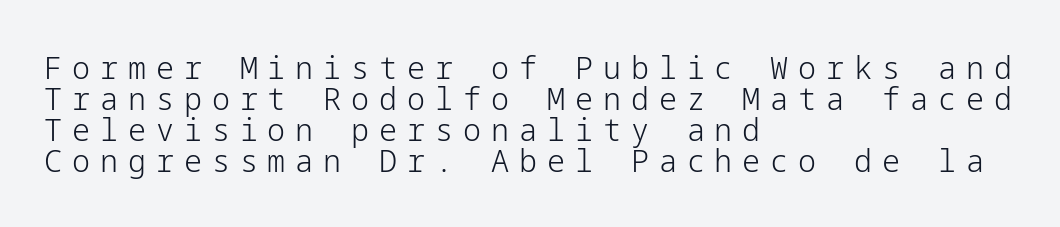
Q: Is the text bold? A: No.
Q: Is the text italic (slanted)? A: No, it is upright.
Q: Is the typeface a serif or a sans-serif typeface? A: Sans-serif.
Q: Is the text underlined? A: No.
Q: How is the paragraph aligned? A: Left-aligned.
Q: Is the spacing between letters normal or unusually wide? A: Unusually wide.
Q: Is the spacing between lines tight, normal or loose? A: Tight.
Q: Width (condensed, normal, or wide)? A: Normal.
Q: Stroke contrast? A: Low.
Q: x-height? A: Medium.
